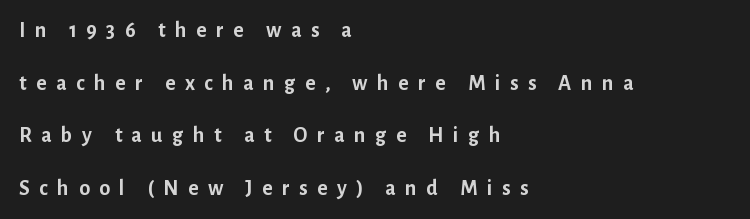
{"italic": "no", "bold": "yes", "underline": "no", "align": "left", "line_spacing": "loose", "line_spacing_ratio": 2.39, "letter_spacing": "wide", "letter_spacing_em": 0.43, "glyph_px": 22}
